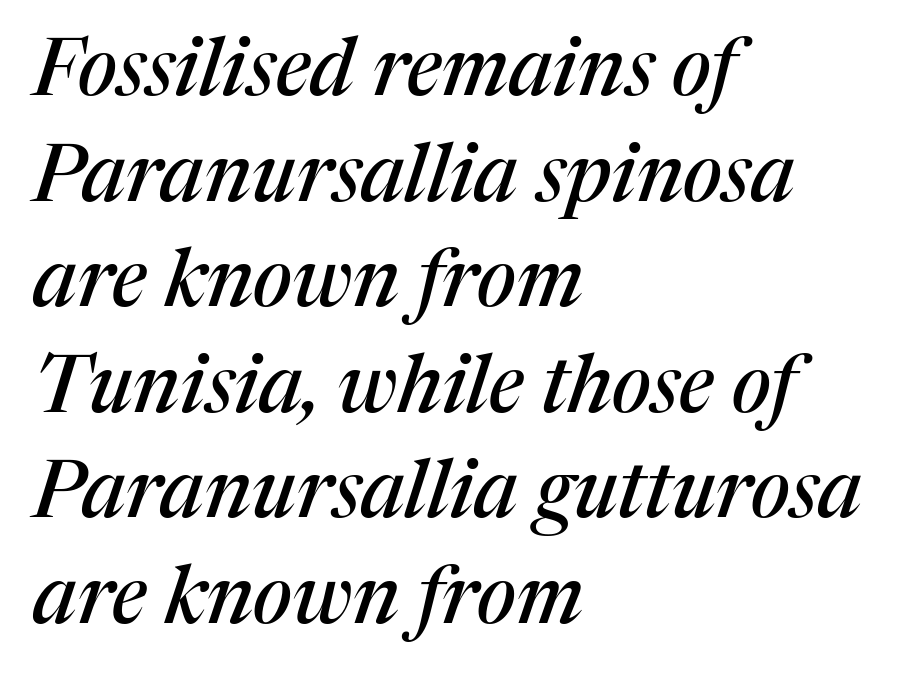
The image shows 80 px serif type, italic (leaning right); set left-aligned, normal line spacing (1.32x), normal letter spacing, not underlined; medium stroke contrast and a medium x-height.
